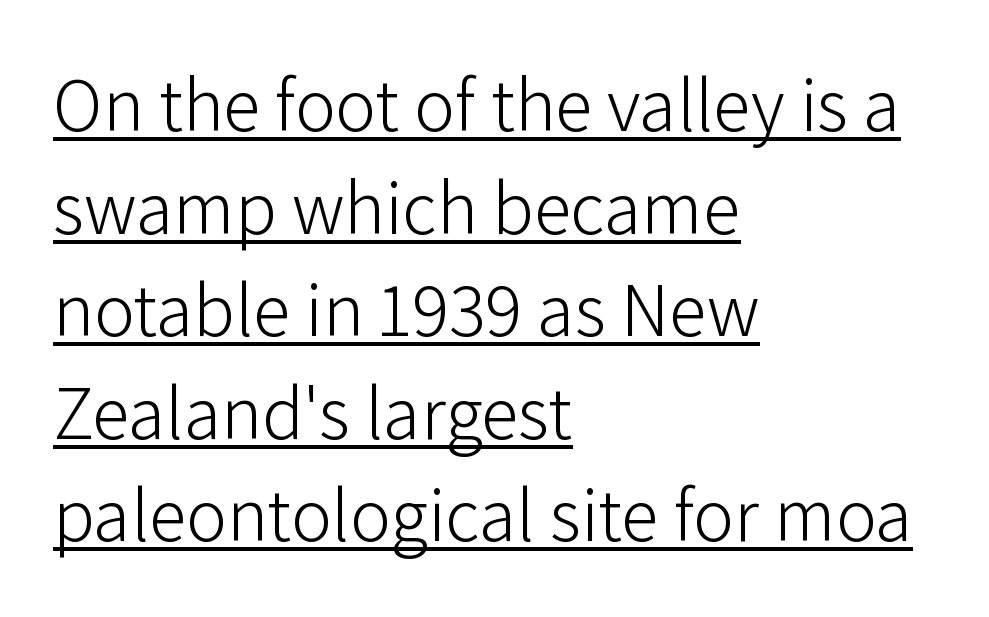
The image shows 76 px light sans-serif type, upright; set left-aligned, normal line spacing (1.35x), normal letter spacing, underlined; low stroke contrast and a medium x-height.
